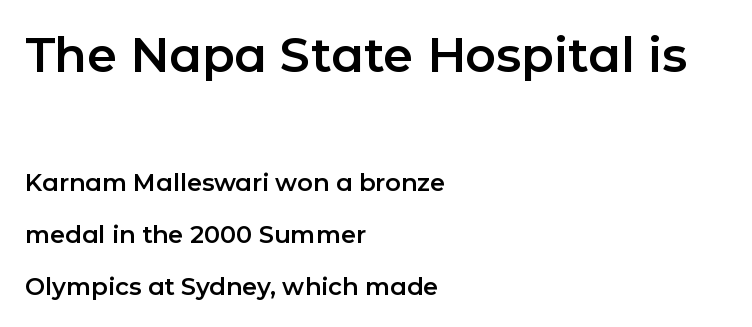
Q: Is the text italic (slanted)? A: No, it is upright.
Q: Is the typeface a serif or a sans-serif typeface? A: Sans-serif.
Q: Is the text underlined? A: No.
Q: How is the paragraph aligned? A: Left-aligned.
Q: Is the spacing between letters normal or unusually wide? A: Normal.
Q: Is the spacing between lines tight, normal or loose? A: Loose.
Q: Which block of text is set in a larger size, the first (top) or the second (bottom)? A: The first (top) one.
Q: Width (condensed, normal, or wide)? A: Normal.
Q: Stroke contrast? A: Low.
Q: x-height? A: Medium.
Q: Monospaced? A: No.
